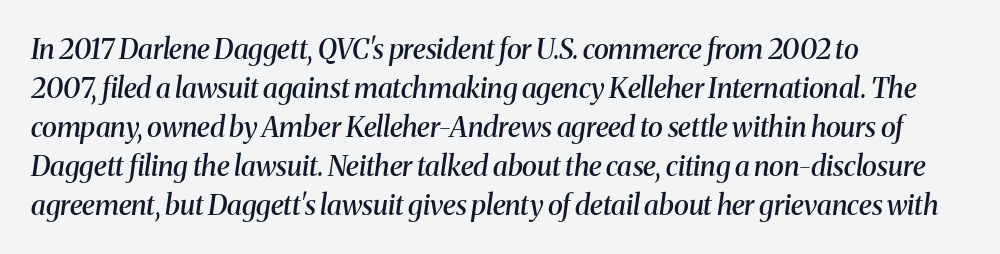
The space beneath each line is pristine and unruled. Italic? Definitely — the glyphs are oblique. Semibold letterforms, between regular and bold. Inter-character spacing is left at the font's built-in metrics. Rows of type keep a routine distance in the vertical direction.
